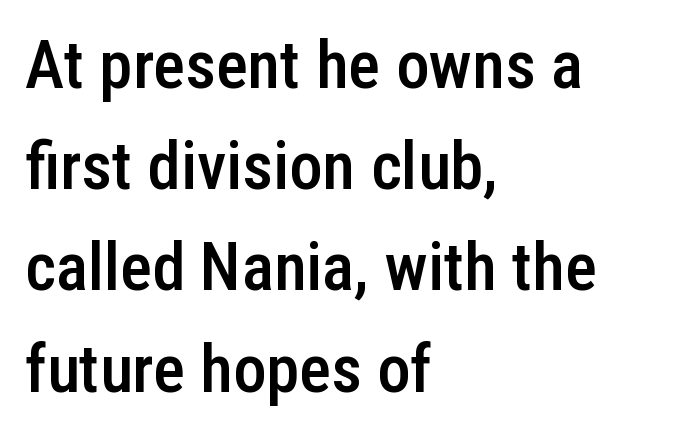
Q: Is the text bold? A: Semi-bold.
Q: Is the text italic (slanted)? A: No, it is upright.
Q: Is the typeface a serif or a sans-serif typeface? A: Sans-serif.
Q: Is the text underlined? A: No.
Q: How is the paragraph aligned? A: Left-aligned.
Q: Is the spacing between letters normal or unusually wide? A: Normal.
Q: Is the spacing between lines tight, normal or loose? A: Normal.
Q: Width (condensed, normal, or wide)? A: Condensed.
Q: Stroke contrast? A: Low.
Q: x-height? A: Medium.
Q: Monospaced? A: No.
